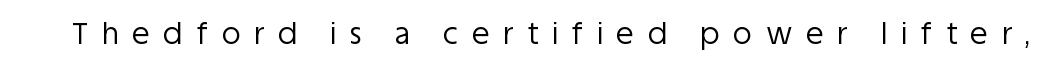
The image shows 29 px regular-weight sans-serif type, upright; set unusually wide letter spacing (+0.47 em), not underlined; low stroke contrast and a large x-height.
